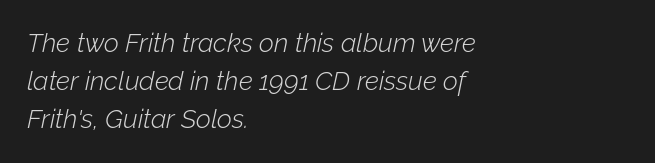
Q: Is the text bold? A: No.
Q: Is the text italic (slanted)? A: Yes, it leans right by about 12 degrees.
Q: Is the text underlined? A: No.
Q: How is the paragraph aligned? A: Left-aligned.
Q: Is the spacing between letters normal or unusually wide? A: Normal.
Q: Is the spacing between lines tight, normal or loose? A: Normal.
